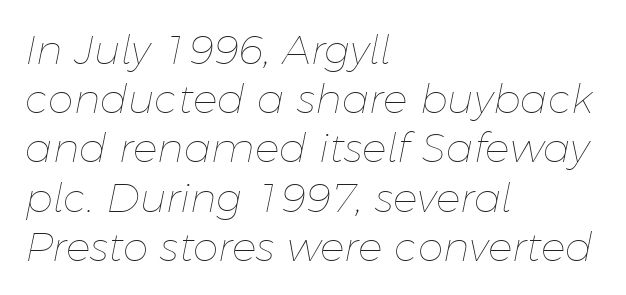
The image shows 41 px thin type, italic (leaning right); set left-aligned, line spacing 1.2x, normal letter spacing, not underlined; low stroke contrast and a medium x-height.
